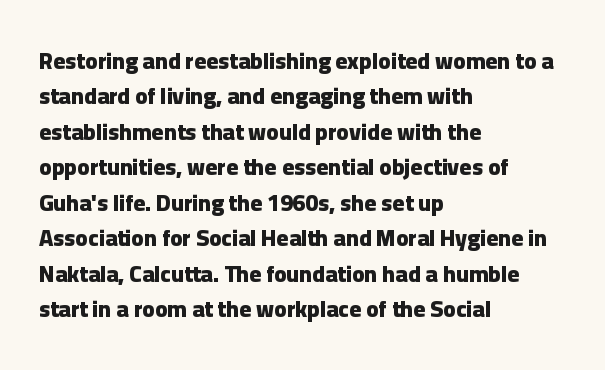
The strip under each line holds only bare page. The designer left line spacing at the default. Typeset ragged right — the left edge is the straight one. Heavy-handed strokes throughout: this text is bold.
